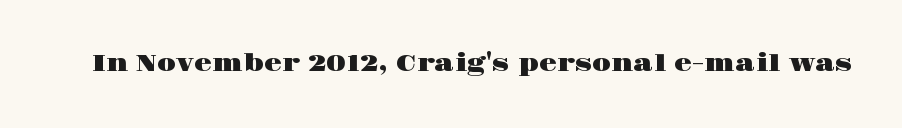
{"italic": "no", "underline": "no", "letter_spacing": "normal", "letter_spacing_em": 0.0, "glyph_px": 23}
